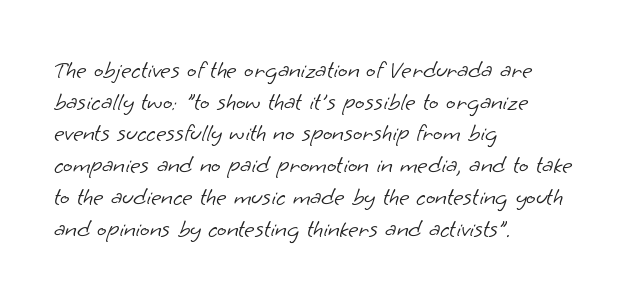
The image shows 25 px text type; set left-aligned, normal line spacing (1.27x), normal letter spacing, not underlined.
